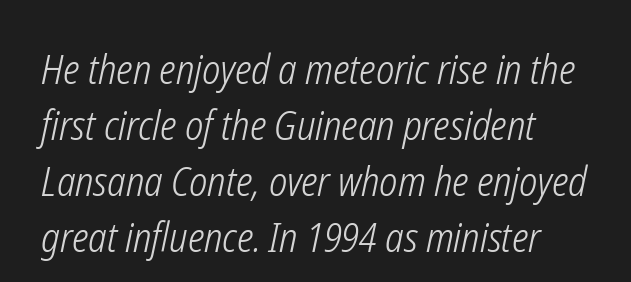
The image shows 40 px light, condensed type, italic (leaning right); set normal line spacing (1.4x), normal letter spacing, not underlined; low stroke contrast and a medium x-height.
